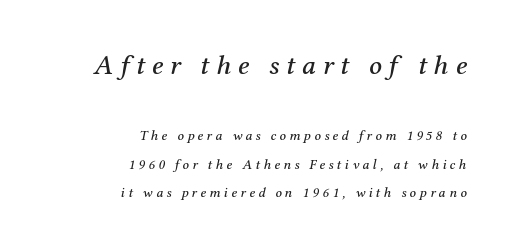
{"serif": "yes", "italic": "yes", "lean": "right", "slant_degrees": 12, "width": "normal", "stroke_contrast": "medium", "x_height": "medium", "monospaced": "no", "underline": "no", "align": "right", "line_spacing": "loose", "line_spacing_ratio": 2.03, "letter_spacing": "wide", "letter_spacing_em": 0.24, "larger_block": "first", "size_ratio": 2.0, "glyph_px": 28}
